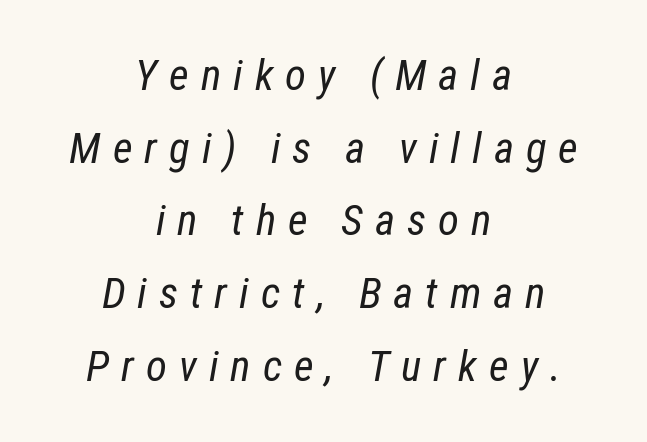
An italicized treatment has been applied to the whole sample. The passage shown is typed in a proportional face where columns would drift. Both edges are ragged and mirror each other, which tells us the setting is centered. Lines of text with bare space underneath. What's the leading like? Ordinary, nothing unusual.
